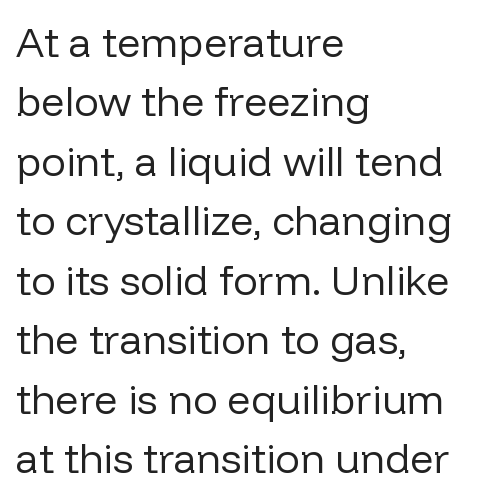
Q: Is the text bold? A: No.
Q: Is the text italic (slanted)? A: No, it is upright.
Q: Is the typeface a serif or a sans-serif typeface? A: Sans-serif.
Q: Is the text underlined? A: No.
Q: How is the paragraph aligned? A: Left-aligned.
Q: Is the spacing between letters normal or unusually wide? A: Normal.
Q: Is the spacing between lines tight, normal or loose? A: Normal.
Q: Width (condensed, normal, or wide)? A: Normal.
Q: Stroke contrast? A: Low.
Q: x-height? A: Medium.
Q: Monospaced? A: No.
